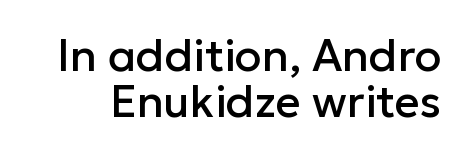
Characters follow at the spacing the type designer built in. Anything drawn beneath the words? Only blank space. You can tell it's not italic because the verticals are truly vertical. A typesetter would call this proportional, since set widths differ per character. Students, observe: this is what under-led, compact text looks like. Regarding serifs, this sample does without them.
